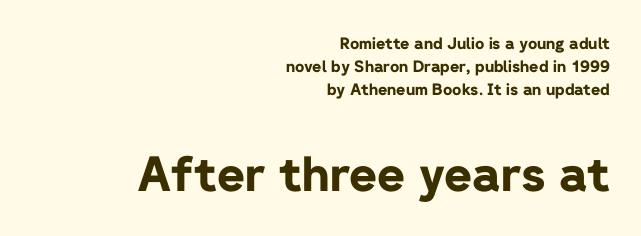
{"serif": "no", "italic": "no", "bold": "yes", "weight": "bold", "width": "normal", "stroke_contrast": "low", "x_height": "medium", "monospaced": "no", "underline": "no", "align": "right", "line_spacing": "normal", "line_spacing_ratio": 1.45, "letter_spacing": "normal", "letter_spacing_em": 0.0, "larger_block": "second", "size_ratio": 3.0, "glyph_px": 48}
